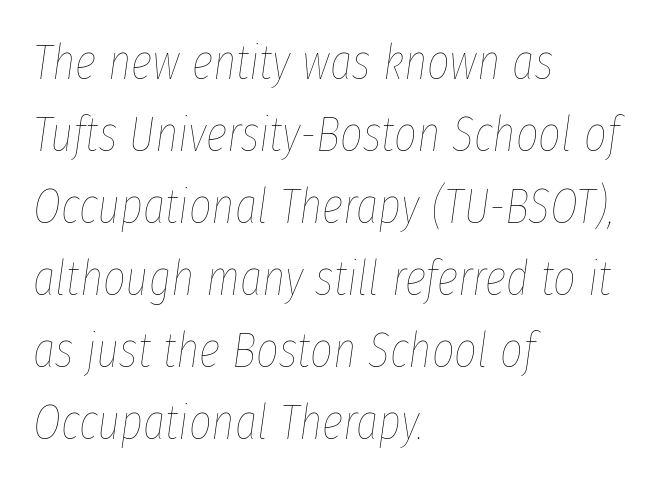
Q: Is the text bold? A: No.
Q: Is the text italic (slanted)? A: Yes, it leans right by about 8 degrees.
Q: Is the text underlined? A: No.
Q: How is the paragraph aligned? A: Left-aligned.
Q: Is the spacing between letters normal or unusually wide? A: Normal.
Q: Is the spacing between lines tight, normal or loose? A: Normal.
Q: Width (condensed, normal, or wide)? A: Condensed.
Q: Stroke contrast? A: Low.
Q: x-height? A: Medium.
Q: Monospaced? A: No.
